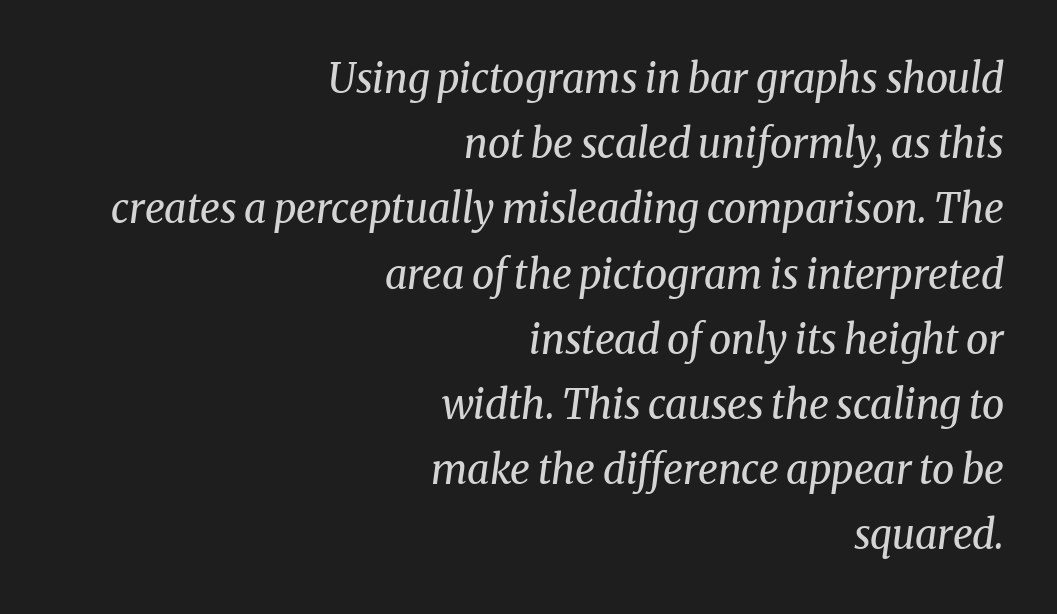
Q: Is the text bold? A: No.
Q: Is the text italic (slanted)? A: Yes, it leans right by about 8 degrees.
Q: Is the typeface a serif or a sans-serif typeface? A: Serif.
Q: Is the text underlined? A: No.
Q: How is the paragraph aligned? A: Right-aligned.
Q: Is the spacing between letters normal or unusually wide? A: Normal.
Q: Is the spacing between lines tight, normal or loose? A: Normal.
Q: Width (condensed, normal, or wide)? A: Normal.
Q: Stroke contrast? A: Medium.
Q: x-height? A: Medium.
Q: Monospaced? A: No.
